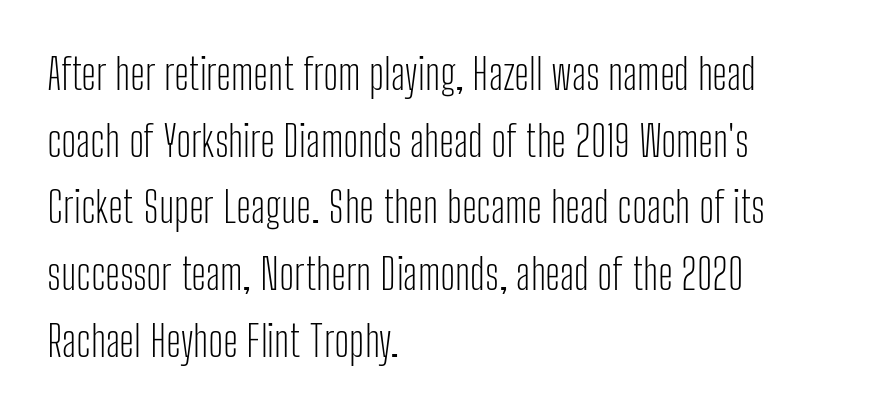
The passage shown is typeset with a sans-serif family. A normal amount of white space separates one row of letters from the next. The face used here is proportionally spaced, like ordinary book or web type. The font sits on the lighter half of the weight spectrum, regular included. Bare-footed words on every line.
